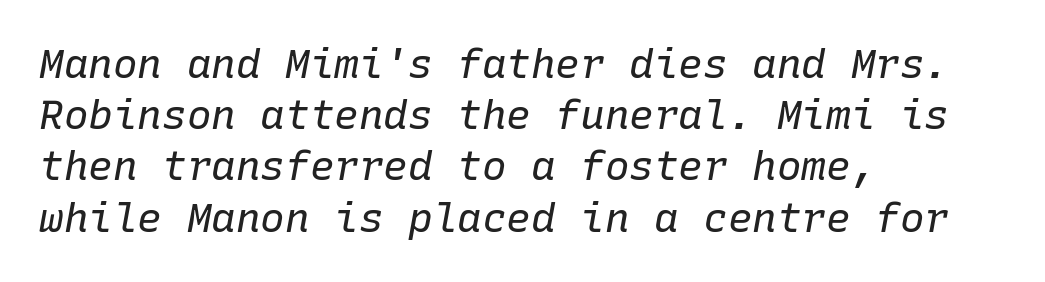
Bold? No — there's no thickening of the strokes. Is the letter spacing exaggerated? No — it looks like the ordinary default. Where is the straight margin? On the left. This sample keeps an unexceptional amount of space between lines. The specimen reads as italic at a glance.
